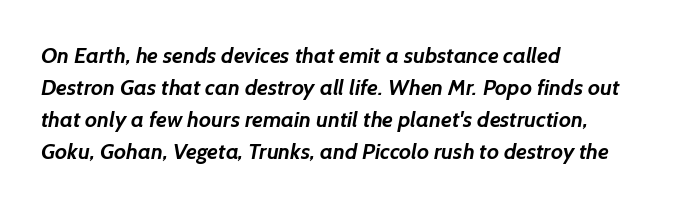
The image shows 22 px bold type; set left-aligned, normal line spacing (1.46x), normal letter spacing, not underlined.
